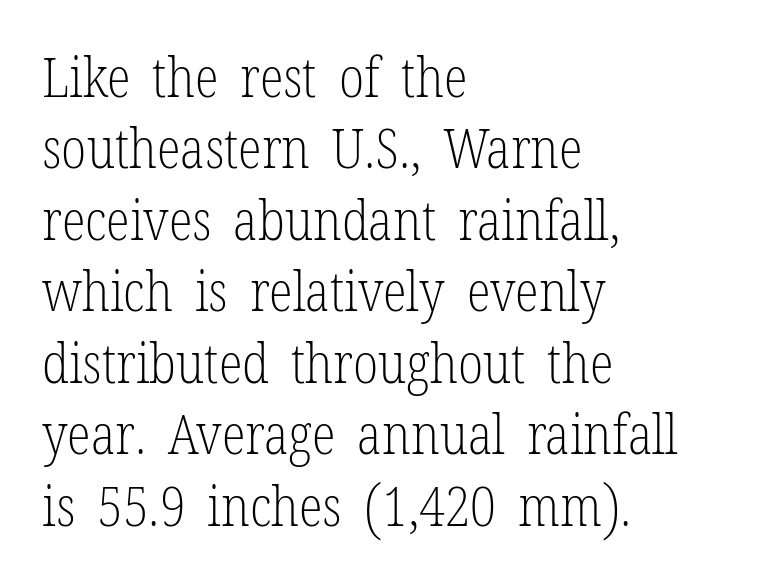
The image shows 55 px light, condensed serif type, upright; set left-aligned, normal line spacing (1.3x), normal letter spacing, not underlined; low stroke contrast and a medium x-height.
